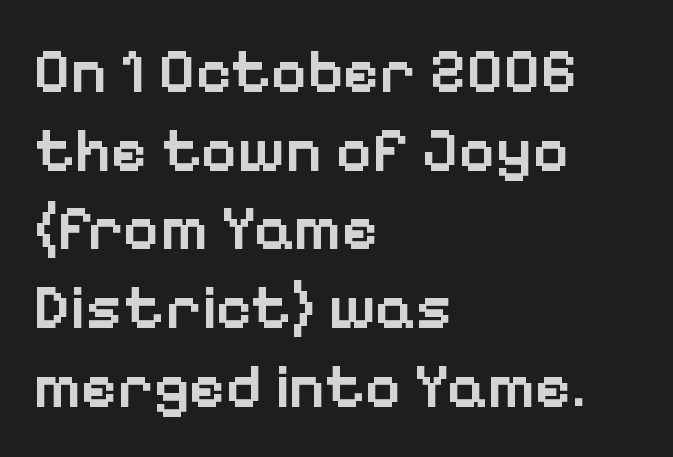
Q: Is the text bold? A: Semi-bold.
Q: Is the text italic (slanted)? A: No, it is upright.
Q: Is the typeface a serif or a sans-serif typeface? A: Sans-serif.
Q: Is the text underlined? A: No.
Q: How is the paragraph aligned? A: Left-aligned.
Q: Is the spacing between letters normal or unusually wide? A: Normal.
Q: Is the spacing between lines tight, normal or loose? A: Normal.
Q: Width (condensed, normal, or wide)? A: Normal.
Q: Stroke contrast? A: Low.
Q: x-height? A: Medium.
Q: Monospaced? A: No.
